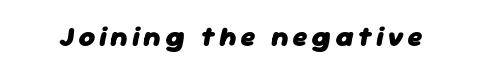
{"italic": "yes", "lean": "right", "slant_degrees": 11, "bold": "yes", "weight": "heavy", "width": "normal", "stroke_contrast": "low", "x_height": "medium", "monospaced": "no", "underline": "no", "glyph_px": 28}
